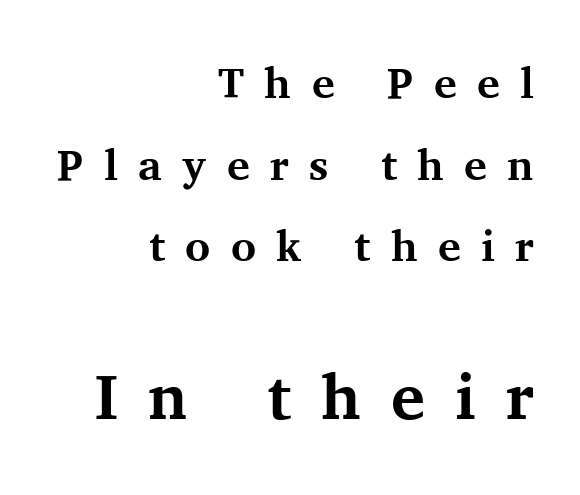
The image shows 64 px bold serif type, upright; set right-aligned, loose line spacing (1.9x), unusually wide letter spacing (+0.47 em), not underlined; the second (bottom) block is 1.49x larger; medium stroke contrast and a medium x-height.
